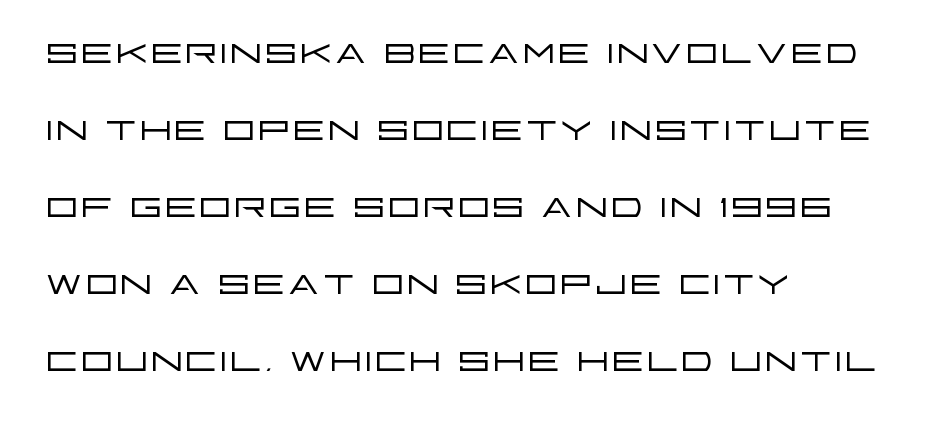
{"serif": "no", "italic": "no", "bold": "no", "weight": "light", "width": "wide", "stroke_contrast": "low", "x_height": "large", "monospaced": "no", "underline": "no", "align": "left", "line_spacing": "normal", "line_spacing_ratio": 1.48, "letter_spacing": "normal", "letter_spacing_em": 0.0, "glyph_px": 52}
